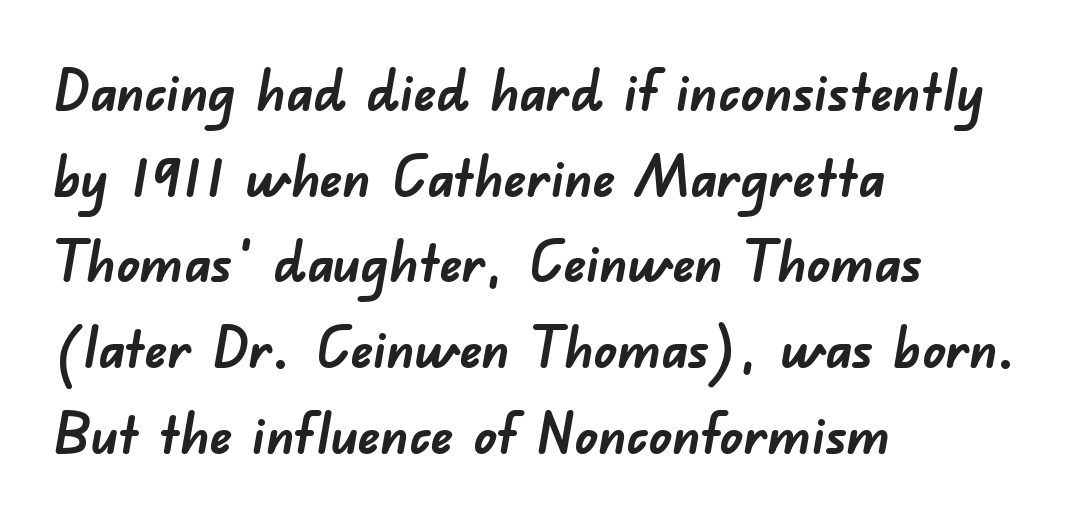
Q: Is the text bold? A: Yes.
Q: Is the typeface a serif or a sans-serif typeface? A: Sans-serif.
Q: Is the text underlined? A: No.
Q: How is the paragraph aligned? A: Left-aligned.
Q: Is the spacing between letters normal or unusually wide? A: Normal.
Q: Is the spacing between lines tight, normal or loose? A: Normal.
Q: Width (condensed, normal, or wide)? A: Normal.
Q: Stroke contrast? A: Low.
Q: x-height? A: Small.
Q: Monospaced? A: No.
